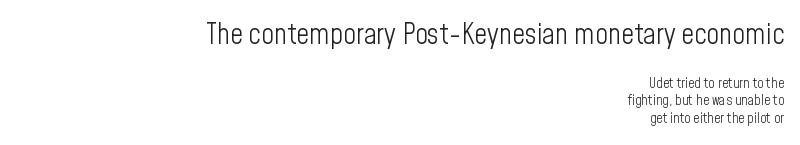
Q: Is the text bold? A: No.
Q: Is the text italic (slanted)? A: No, it is upright.
Q: Is the typeface a serif or a sans-serif typeface? A: Sans-serif.
Q: Is the text underlined? A: No.
Q: How is the paragraph aligned? A: Right-aligned.
Q: Is the spacing between letters normal or unusually wide? A: Normal.
Q: Is the spacing between lines tight, normal or loose? A: Normal.
Q: Which block of text is set in a larger size, the first (top) or the second (bottom)? A: The first (top) one.
Q: Width (condensed, normal, or wide)? A: Condensed.
Q: Stroke contrast? A: Low.
Q: x-height? A: Medium.
Q: Monospaced? A: No.
